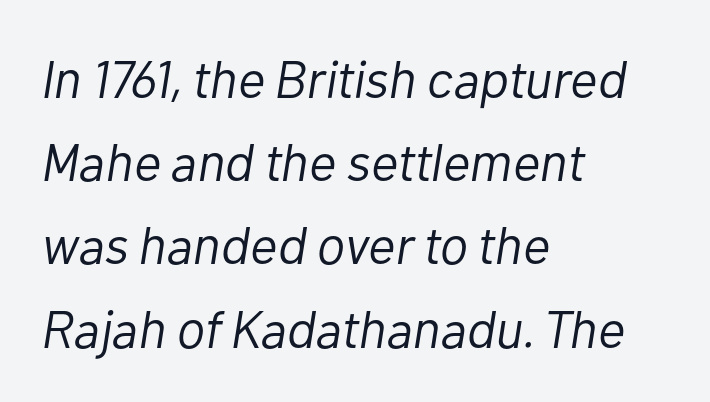
Summary of vertical rhythm: regular, with standard interline spacing. Lines of text with bare space underneath. A typesetter would call this proportional, since set widths differ per character. In terms of posture, this sample is oblique.
